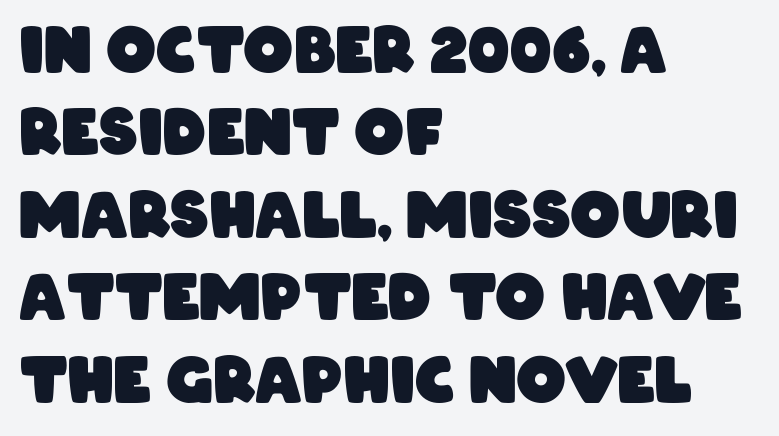
A normal amount of white space separates one row of letters from the next. Every row of glyphs begins at an identical x-position on the left. Serif or sans? Sans — the stroke terminals are bare. Characters follow at the spacing the type designer built in.
